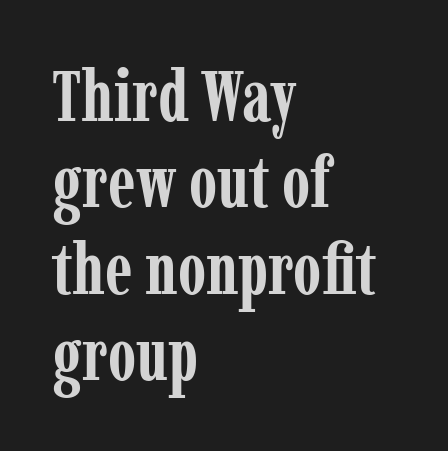
Q: Is the text bold? A: Yes.
Q: Is the text italic (slanted)? A: No, it is upright.
Q: Is the typeface a serif or a sans-serif typeface? A: Serif.
Q: Is the text underlined? A: No.
Q: How is the paragraph aligned? A: Left-aligned.
Q: Is the spacing between letters normal or unusually wide? A: Normal.
Q: Width (condensed, normal, or wide)? A: Condensed.
Q: Stroke contrast? A: Low.
Q: x-height? A: Medium.
Q: Monospaced? A: No.
